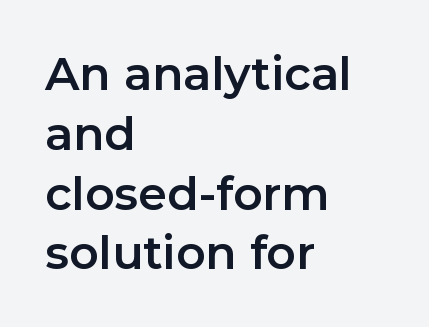
{"serif": "no", "italic": "no", "width": "normal", "stroke_contrast": "low", "x_height": "medium", "monospaced": "no", "underline": "no", "align": "left", "line_spacing": "normal", "line_spacing_ratio": 1.3, "letter_spacing": "normal", "letter_spacing_em": 0.0, "glyph_px": 46}
